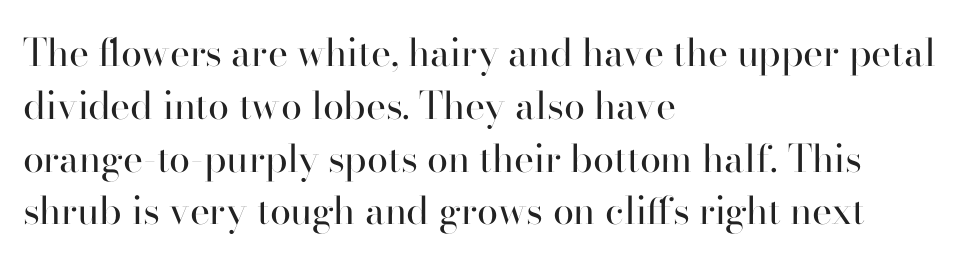
{"serif": "yes", "italic": "no", "bold": "no", "weight": "regular", "width": "normal", "stroke_contrast": "high", "x_height": "small", "monospaced": "no", "underline": "no", "align": "left", "line_spacing": "normal", "line_spacing_ratio": 1.39, "letter_spacing": "normal", "letter_spacing_em": 0.0, "glyph_px": 38}
